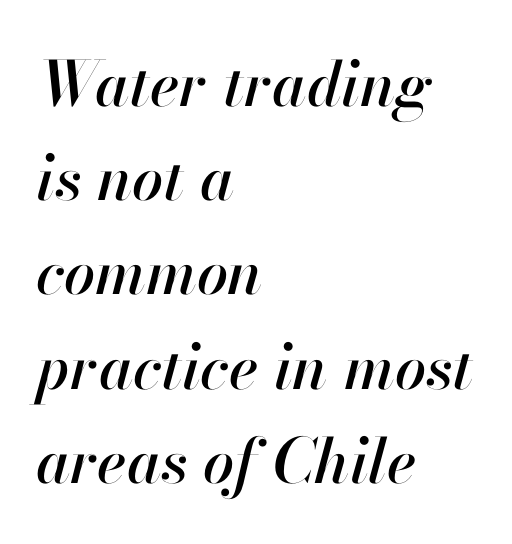
The lines in this sample share a left origin and differ only in where they stop. The specimen omits any rule beneath the text block's lines. Caption: standard tracking, unaltered. The designer left line spacing at the default.
